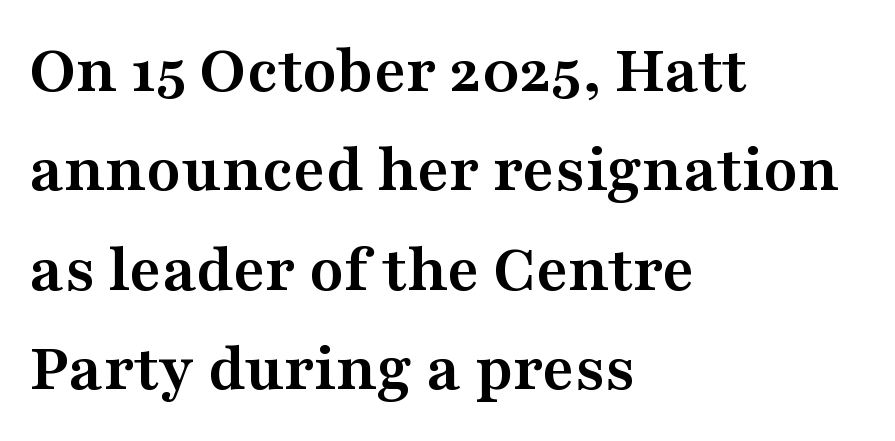
{"serif": "yes", "italic": "no", "bold": "yes", "weight": "semibold", "width": "wide", "stroke_contrast": "medium", "x_height": "medium", "monospaced": "no", "underline": "no", "align": "left", "line_spacing": "normal", "line_spacing_ratio": 1.44, "letter_spacing": "normal", "letter_spacing_em": 0.0, "glyph_px": 69}
